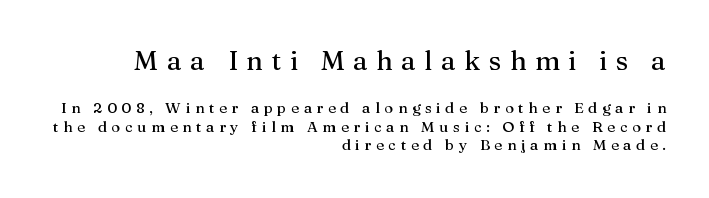
Q: Is the text italic (slanted)? A: No, it is upright.
Q: Is the text underlined? A: No.
Q: How is the paragraph aligned? A: Right-aligned.
Q: Is the spacing between letters normal or unusually wide? A: Unusually wide.
Q: Which block of text is set in a larger size, the first (top) or the second (bottom)? A: The first (top) one.
